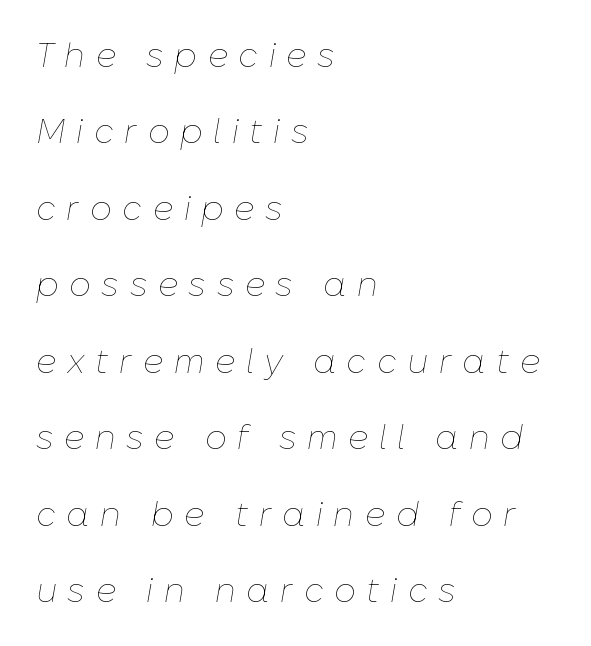
Q: Is the text bold? A: No.
Q: Is the text italic (slanted)? A: Yes, it leans right by about 10 degrees.
Q: Is the text underlined? A: No.
Q: How is the paragraph aligned? A: Left-aligned.
Q: Is the spacing between letters normal or unusually wide? A: Unusually wide.
Q: Is the spacing between lines tight, normal or loose? A: Loose.
Q: Width (condensed, normal, or wide)? A: Normal.
Q: Stroke contrast? A: Low.
Q: x-height? A: Medium.
Q: Monospaced? A: No.
